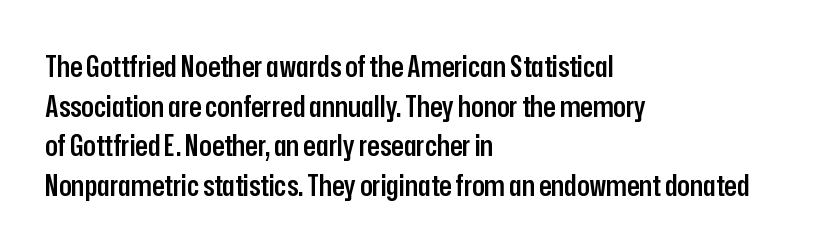
Looks like regular typesetting: each glyph gets only the width it needs. Ascenders rise straight up at ninety degrees. Leading: standard. Words appear dense and cohesive because spacing is normal. These words are printed semibold, heavier than regular yet not bold.
